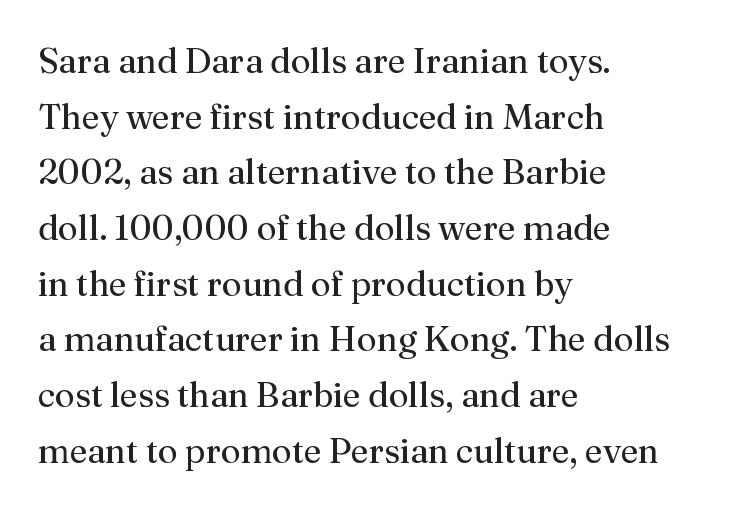
{"serif": "yes", "italic": "no", "bold": "no", "weight": "regular", "width": "normal", "stroke_contrast": "medium", "x_height": "medium", "monospaced": "no", "underline": "no", "align": "left", "line_spacing": "normal", "line_spacing_ratio": 1.59, "letter_spacing": "normal", "letter_spacing_em": 0.0, "glyph_px": 35}
